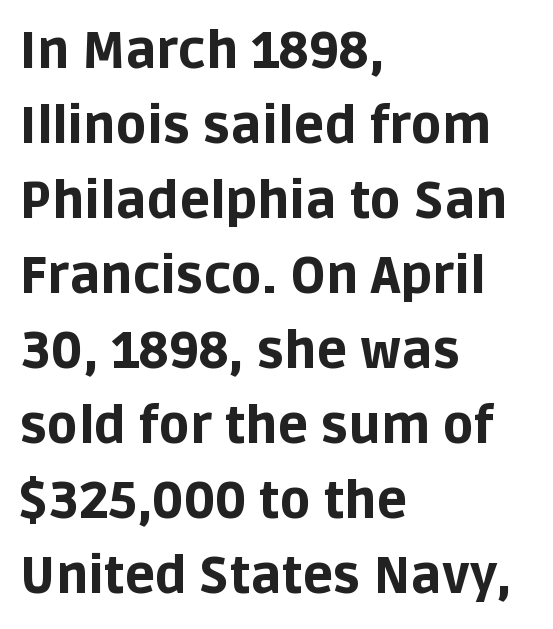
The image shows 51 px bold sans-serif type, upright; set left-aligned, normal line spacing (1.47x), normal letter spacing, not underlined; low stroke contrast and a large x-height.
